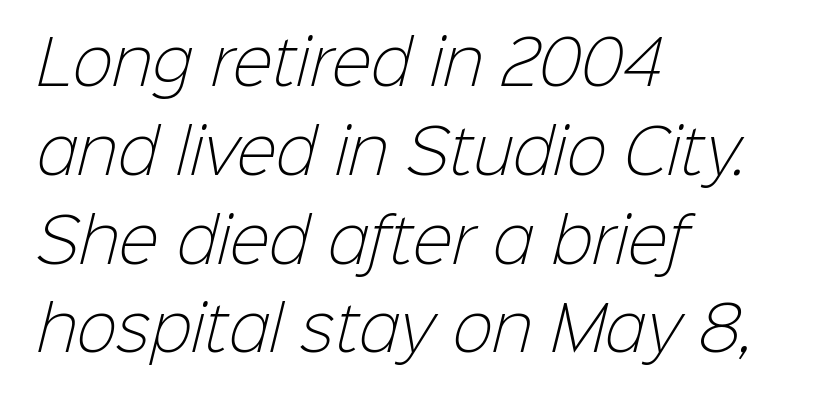
The image shows 60 px light sans-serif type; set left-aligned, normal line spacing (1.48x), normal letter spacing, not underlined; low stroke contrast and a medium x-height.
